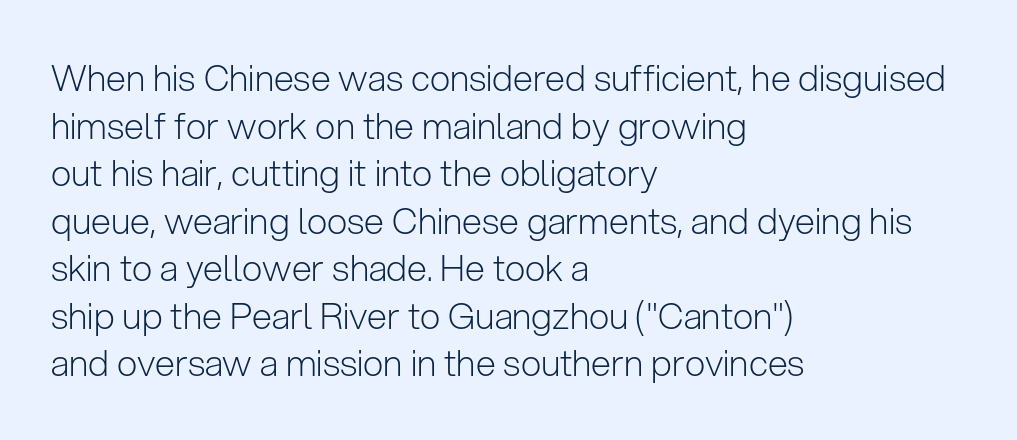
The image shows 36 px light sans-serif type, upright; set left-aligned, normal line spacing (1.32x), normal letter spacing, not underlined; low stroke contrast and a medium x-height.
